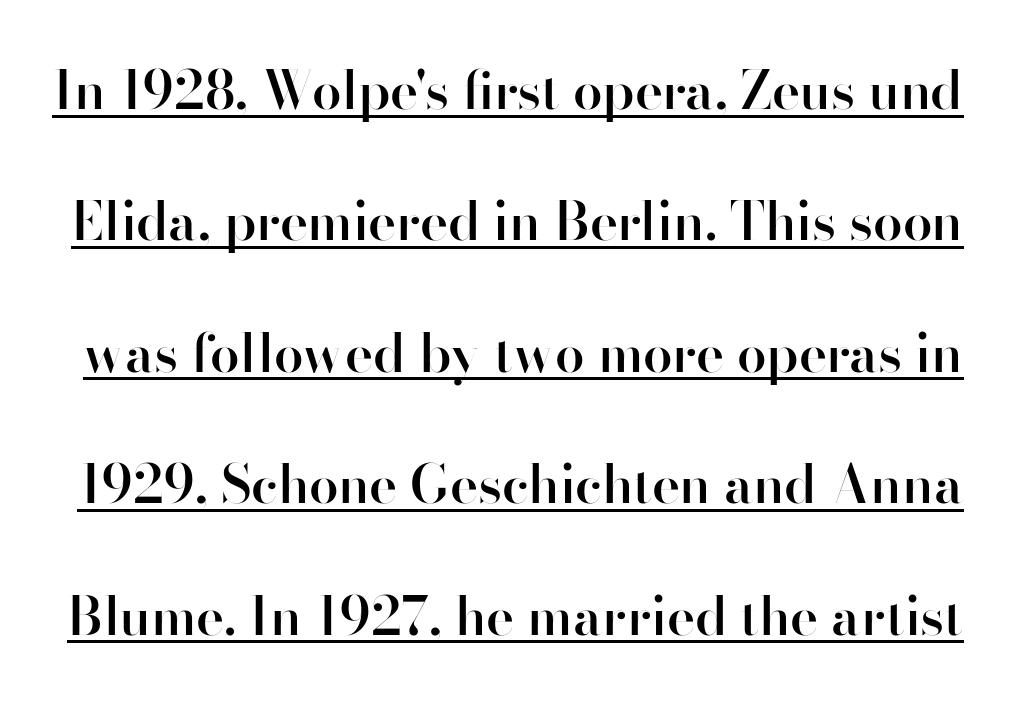
Q: Is the text bold? A: Semi-bold.
Q: Is the text italic (slanted)? A: No, it is upright.
Q: Is the typeface a serif or a sans-serif typeface? A: Sans-serif.
Q: Is the text underlined? A: Yes.
Q: Is the spacing between letters normal or unusually wide? A: Normal.
Q: Is the spacing between lines tight, normal or loose? A: Loose.
Q: Width (condensed, normal, or wide)? A: Normal.
Q: Stroke contrast? A: High.
Q: x-height? A: Small.
Q: Monospaced? A: No.
